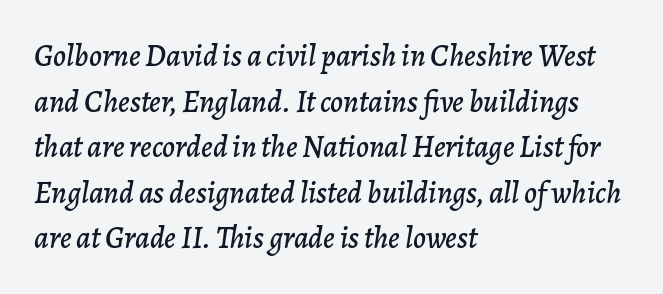
The image shows 31 px text type, italic (leaning right); set left-aligned, normal line spacing (1.47x), normal letter spacing, not underlined; low stroke contrast and a medium x-height.
